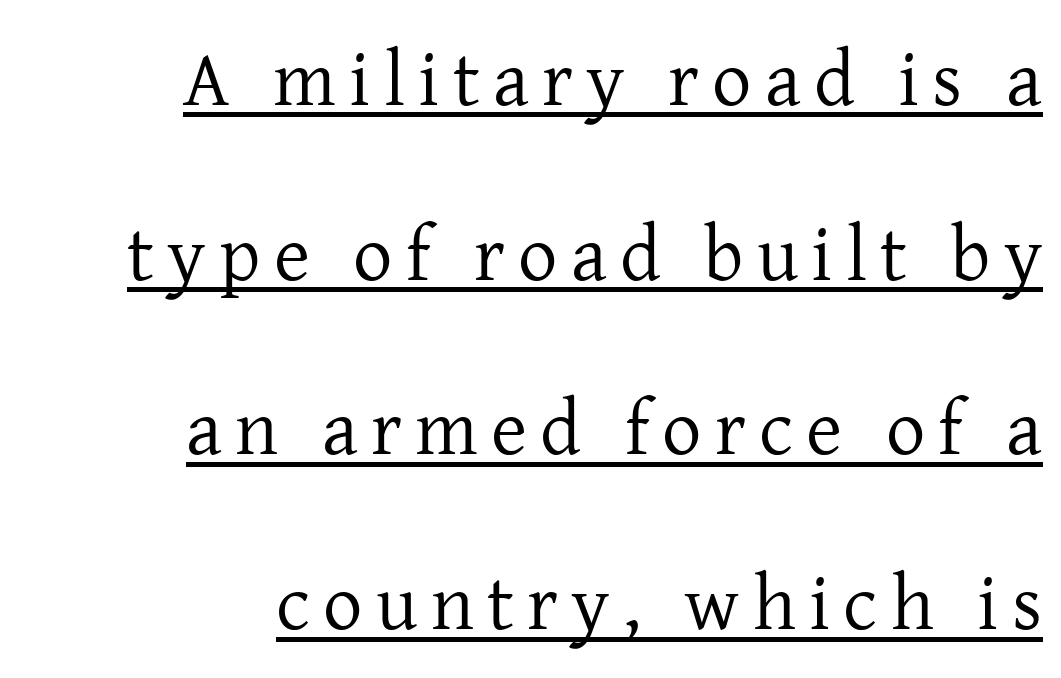
{"serif": "yes", "italic": "no", "bold": "no", "weight": "regular", "width": "normal", "stroke_contrast": "low", "x_height": "medium", "monospaced": "no", "underline": "yes", "align": "right", "line_spacing": "loose", "line_spacing_ratio": 2.24, "glyph_px": 78}
